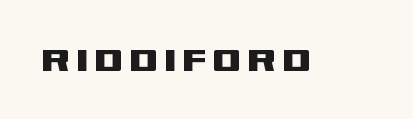
The image shows 42 px wide sans-serif type, upright; set not underlined; medium stroke contrast and a large x-height.
